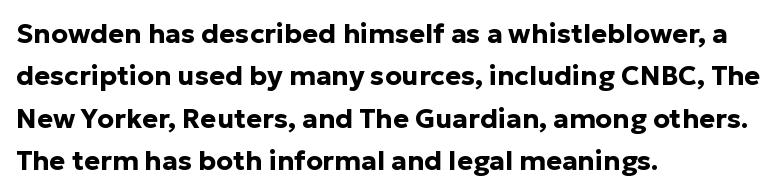
The axis of the letterforms is exactly vertical. The passage is arranged the way most books set body copy — flush left. Beneath every word, the page is bare. Summary of weight: heavy, a full bold. In terms of leading, this rendering sits right in the middle.
